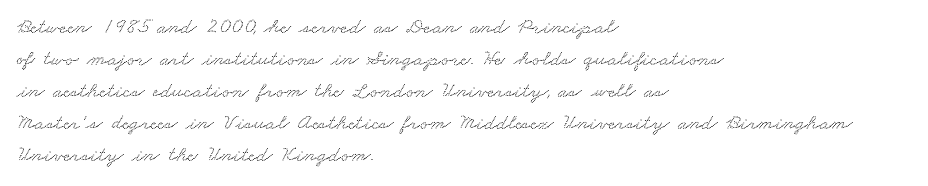
Visually the block forms a straight wall on the left and a jagged coastline on the right. This rendering leaves character spacing at its baseline value. The space beneath each line is pristine and unruled. In terms of leading, this rendering sits right in the middle.
